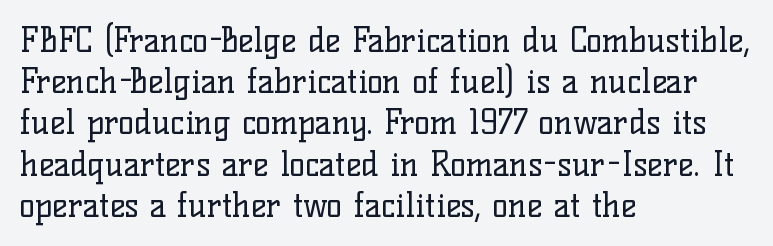
Q: Is the text bold? A: No.
Q: Is the text italic (slanted)? A: No, it is upright.
Q: Is the typeface a serif or a sans-serif typeface? A: Serif.
Q: Is the text underlined? A: No.
Q: How is the paragraph aligned? A: Left-aligned.
Q: Is the spacing between letters normal or unusually wide? A: Normal.
Q: Is the spacing between lines tight, normal or loose? A: Normal.
Q: Width (condensed, normal, or wide)? A: Normal.
Q: Stroke contrast? A: Low.
Q: x-height? A: Medium.
Q: Monospaced? A: No.
